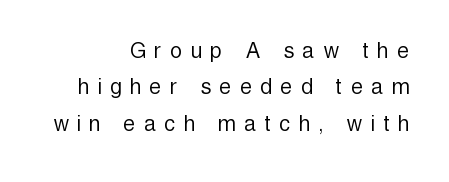
Tracking here is generous; glyphs stand well apart from one another. The specimen reads as upright at a glance. Evenly set lines give the paragraph a standard silhouette. Vertical stems look standard width or narrower in stroke. Beneath every word, the page is bare. These lines are set flush right with a ragged left edge.
